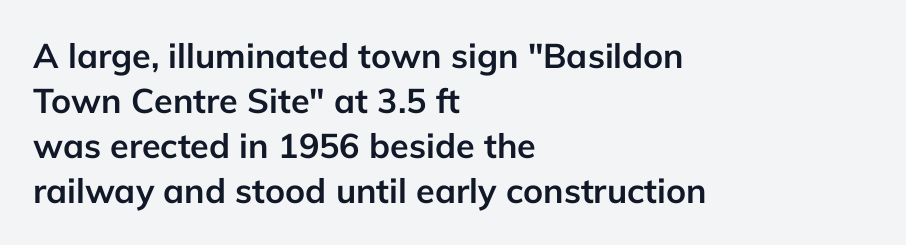
Horizontal alignment here is leftward, the default for most running prose. Type style note: lacks serifs. This rendering features lettering with no underline. Varying glyph widths throughout — classic text-font behaviour.
